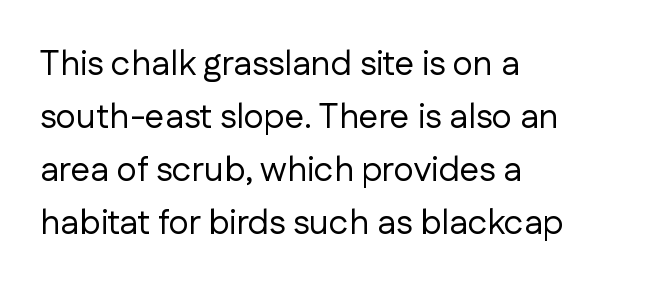
The image shows 35 px regular-weight sans-serif type, upright; set left-aligned, normal line spacing (1.51x), normal letter spacing, not underlined; low stroke contrast and a medium x-height.
